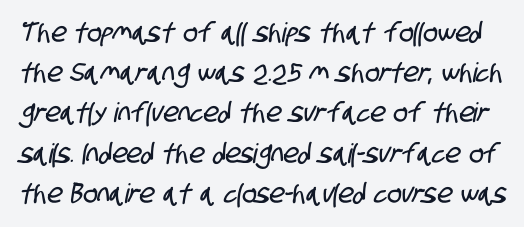
The image shows 27 px text type; set normal line spacing (1.49x), normal letter spacing, not underlined.
